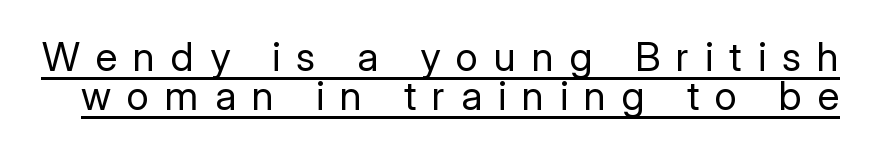
Q: Is the text bold? A: No.
Q: Is the text italic (slanted)? A: No, it is upright.
Q: Is the typeface a serif or a sans-serif typeface? A: Sans-serif.
Q: Is the text underlined? A: Yes.
Q: Is the spacing between letters normal or unusually wide? A: Unusually wide.
Q: Is the spacing between lines tight, normal or loose? A: Tight.
Q: Width (condensed, normal, or wide)? A: Normal.
Q: Stroke contrast? A: Low.
Q: x-height? A: Medium.
Q: Monospaced? A: No.
